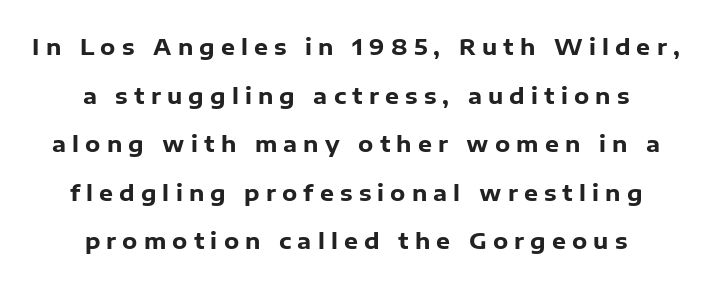
The paragraph shown floats in the horizontal middle. Quick note: not italic, upright. The font is running at its bold setting. Letter spacing: wide. The strip under each line holds only bare page.
